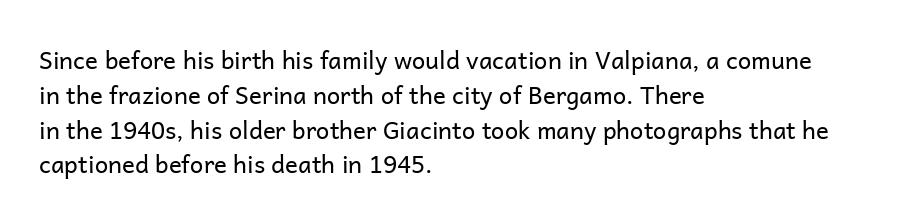
{"italic": "no", "bold": "no", "underline": "no", "align": "left", "line_spacing": "normal", "line_spacing_ratio": 1.45, "letter_spacing": "normal", "letter_spacing_em": 0.0, "glyph_px": 24}
